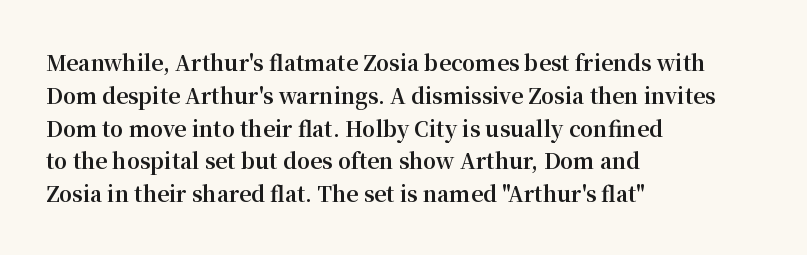
Q: Is the text bold? A: Yes.
Q: Is the text italic (slanted)? A: No, it is upright.
Q: Is the text underlined? A: No.
Q: How is the paragraph aligned? A: Left-aligned.
Q: Is the spacing between letters normal or unusually wide? A: Normal.
Q: Is the spacing between lines tight, normal or loose? A: Normal.
